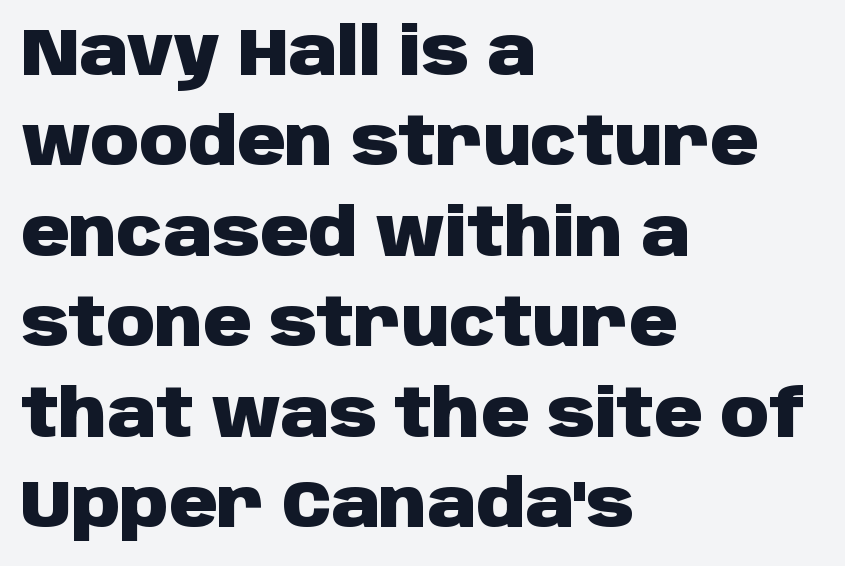
Q: Is the text bold? A: Yes.
Q: Is the text italic (slanted)? A: No, it is upright.
Q: Is the typeface a serif or a sans-serif typeface? A: Sans-serif.
Q: Is the text underlined? A: No.
Q: How is the paragraph aligned? A: Left-aligned.
Q: Is the spacing between letters normal or unusually wide? A: Normal.
Q: Is the spacing between lines tight, normal or loose? A: Normal.
Q: Width (condensed, normal, or wide)? A: Normal.
Q: Stroke contrast? A: Low.
Q: x-height? A: Large.
Q: Monospaced? A: No.
